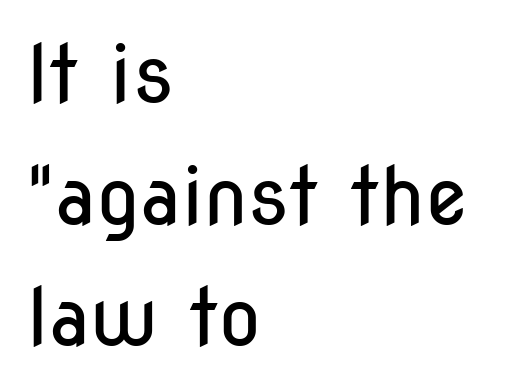
The image shows 79 px regular-weight, condensed sans-serif type, upright; set left-aligned, normal line spacing (1.54x), normal letter spacing, not underlined; low stroke contrast and a medium x-height.
